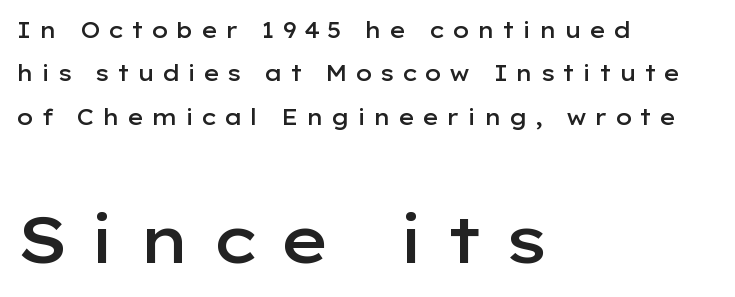
The image shows 65 px semibold, wide sans-serif type, upright; set left-aligned, loose line spacing (1.97x), unusually wide letter spacing (+0.31 em), not underlined; the second (bottom) block is 2.95x larger; low stroke contrast and a medium x-height.
